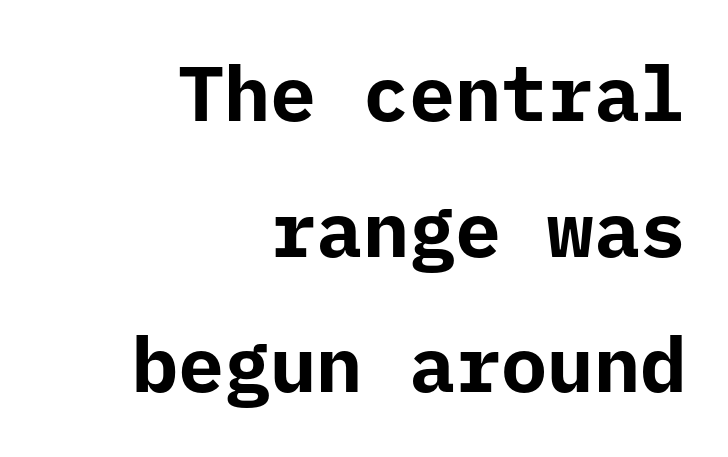
The image shows 77 px bold sans-serif type, upright, monospaced; set right-aligned, line spacing 1.76x, normal letter spacing, not underlined; low stroke contrast and a medium x-height.
